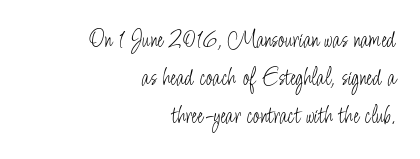
Q: Is the text bold? A: No.
Q: Is the text italic (slanted)? A: Yes.
Q: Is the text underlined? A: No.
Q: How is the paragraph aligned? A: Right-aligned.
Q: Is the spacing between letters normal or unusually wide? A: Normal.
Q: Is the spacing between lines tight, normal or loose? A: Normal.
